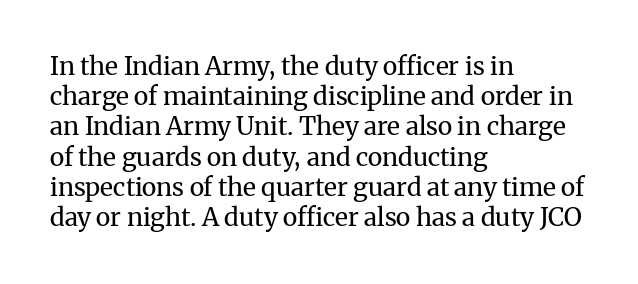
The image shows 25 px text type, upright; set left-aligned, line spacing 1.21x, normal letter spacing, not underlined.
